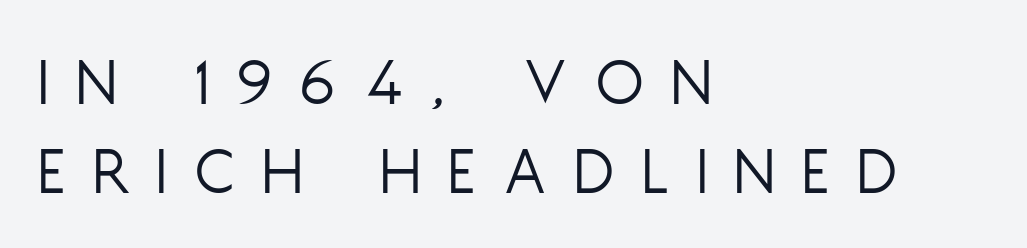
Q: Is the text bold? A: No.
Q: Is the text italic (slanted)? A: No, it is upright.
Q: Is the typeface a serif or a sans-serif typeface? A: Sans-serif.
Q: Is the text underlined? A: No.
Q: How is the paragraph aligned? A: Left-aligned.
Q: Is the spacing between letters normal or unusually wide? A: Unusually wide.
Q: Is the spacing between lines tight, normal or loose? A: Normal.
Q: Width (condensed, normal, or wide)? A: Condensed.
Q: Stroke contrast? A: Low.
Q: x-height? A: Large.
Q: Monospaced? A: No.
